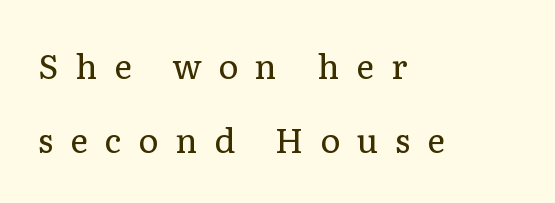
{"serif": "yes", "italic": "no", "bold": "no", "weight": "regular", "width": "normal", "stroke_contrast": "low", "x_height": "medium", "monospaced": "no", "underline": "no", "align": "left", "line_spacing": "loose", "line_spacing_ratio": 2.19, "letter_spacing": "wide", "letter_spacing_em": 0.49, "glyph_px": 34}
